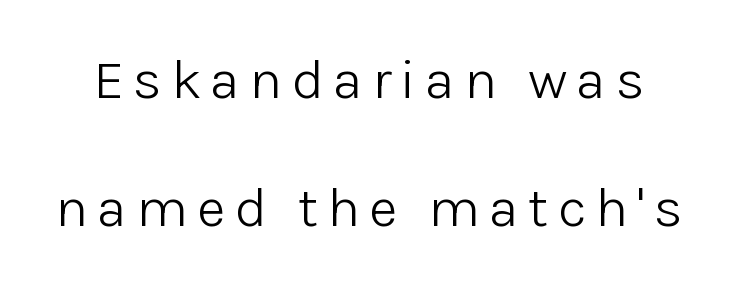
The image shows 56 px light sans-serif type, upright; set loose line spacing (2.29x), not underlined; low stroke contrast and a medium x-height.
